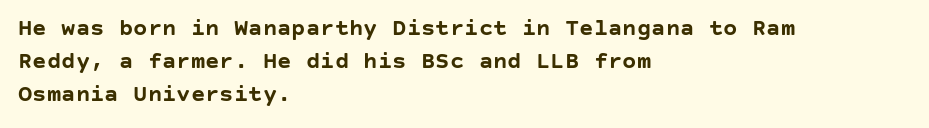
Q: Is the text bold? A: Yes.
Q: Is the text italic (slanted)? A: No, it is upright.
Q: Is the text underlined? A: No.
Q: How is the paragraph aligned? A: Left-aligned.
Q: Is the spacing between letters normal or unusually wide? A: Normal.
Q: Is the spacing between lines tight, normal or loose? A: Normal.
